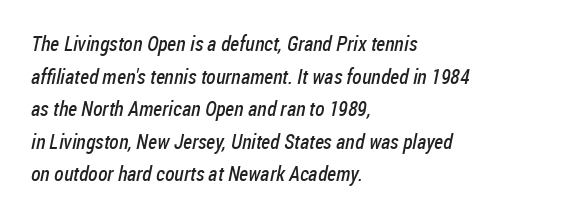
{"bold": "no", "underline": "no", "align": "left", "line_spacing": "normal", "line_spacing_ratio": 1.55, "letter_spacing": "normal", "letter_spacing_em": 0.0, "glyph_px": 21}
